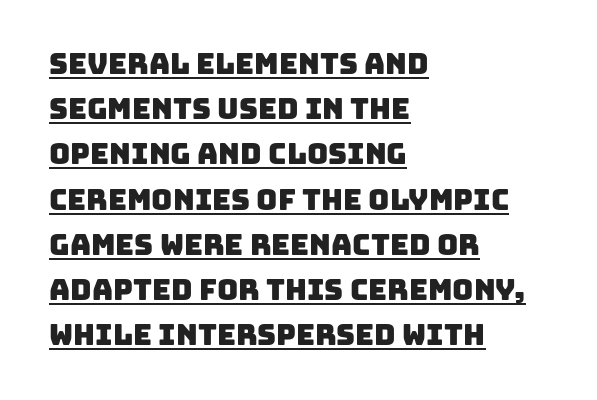
The image shows 29 px sans-serif type; set left-aligned, normal line spacing (1.56x), normal letter spacing, underlined; low stroke contrast and a large x-height.
